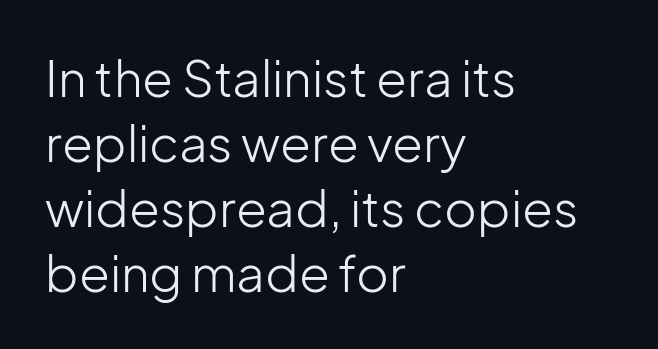
Q: Is the text bold? A: No.
Q: Is the text italic (slanted)? A: No, it is upright.
Q: Is the typeface a serif or a sans-serif typeface? A: Sans-serif.
Q: Is the text underlined? A: No.
Q: How is the paragraph aligned? A: Left-aligned.
Q: Is the spacing between letters normal or unusually wide? A: Normal.
Q: Is the spacing between lines tight, normal or loose? A: Normal.
Q: Width (condensed, normal, or wide)? A: Normal.
Q: Stroke contrast? A: Low.
Q: x-height? A: Medium.
Q: Monospaced? A: No.
